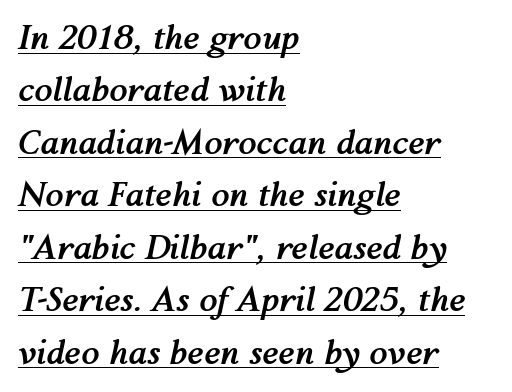
Q: Is the text bold? A: Yes.
Q: Is the text italic (slanted)? A: Yes, it leans right by about 12 degrees.
Q: Is the text underlined? A: Yes.
Q: How is the paragraph aligned? A: Left-aligned.
Q: Is the spacing between letters normal or unusually wide? A: Normal.
Q: Is the spacing between lines tight, normal or loose? A: Normal.
Q: Width (condensed, normal, or wide)? A: Normal.
Q: Stroke contrast? A: Medium.
Q: x-height? A: Medium.
Q: Monospaced? A: No.
